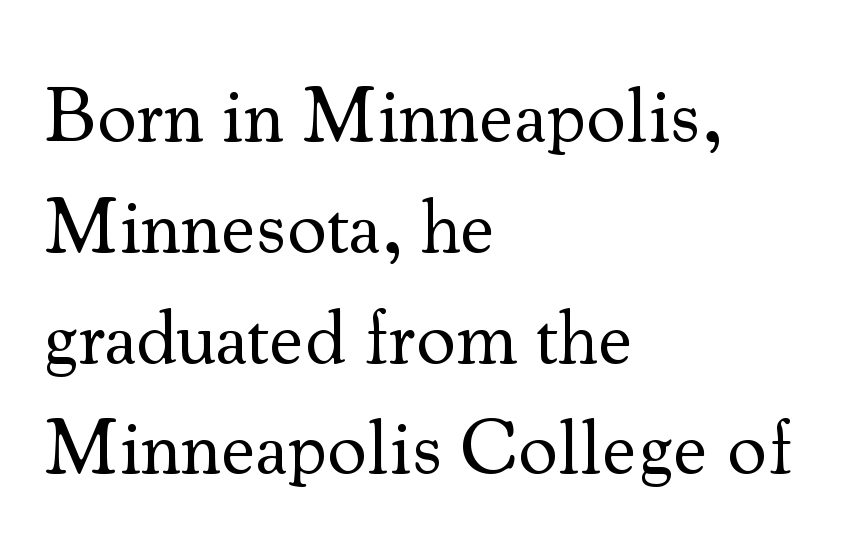
The image shows 78 px regular-weight serif type, upright; set left-aligned, normal line spacing (1.42x), normal letter spacing, not underlined; medium stroke contrast and a small x-height.
